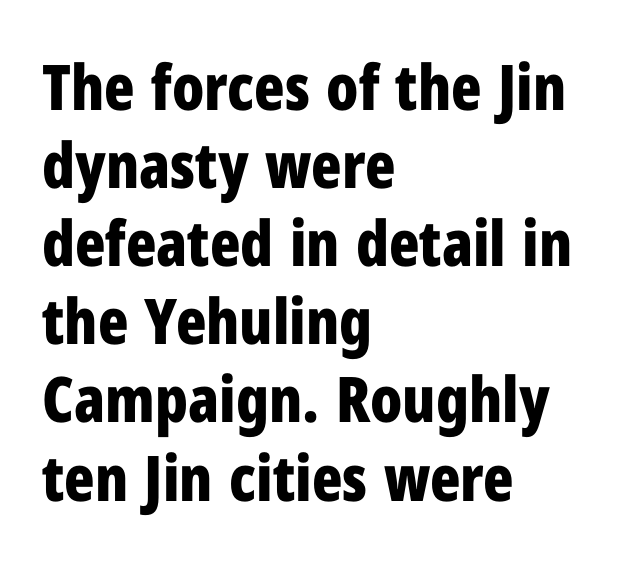
Q: Is the text bold? A: Yes.
Q: Is the text italic (slanted)? A: No, it is upright.
Q: Is the typeface a serif or a sans-serif typeface? A: Sans-serif.
Q: Is the text underlined? A: No.
Q: How is the paragraph aligned? A: Left-aligned.
Q: Is the spacing between letters normal or unusually wide? A: Normal.
Q: Width (condensed, normal, or wide)? A: Condensed.
Q: Stroke contrast? A: Low.
Q: x-height? A: Medium.
Q: Monospaced? A: No.
